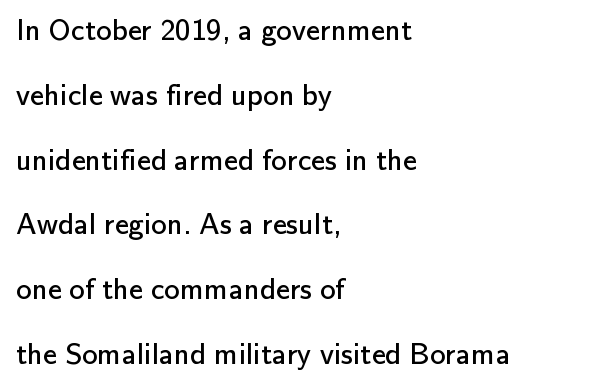
Q: Is the text bold? A: No.
Q: Is the text italic (slanted)? A: No, it is upright.
Q: Is the typeface a serif or a sans-serif typeface? A: Sans-serif.
Q: Is the text underlined? A: No.
Q: How is the paragraph aligned? A: Left-aligned.
Q: Is the spacing between letters normal or unusually wide? A: Normal.
Q: Is the spacing between lines tight, normal or loose? A: Loose.
Q: Width (condensed, normal, or wide)? A: Normal.
Q: Stroke contrast? A: Low.
Q: x-height? A: Small.
Q: Monospaced? A: No.
